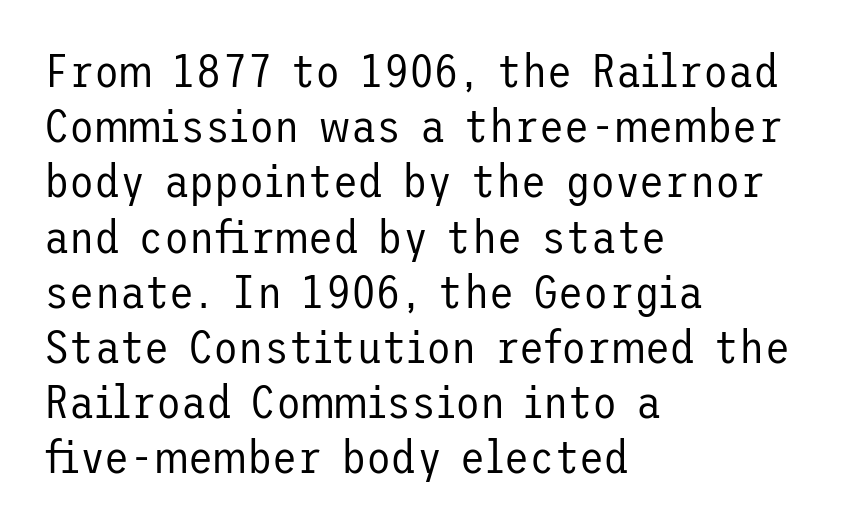
Caption: face not bold, strokes unweighted. Lines of text with bare space underneath. Notice how the stems are strictly vertical — no italics here. These lines are set flush left with a ragged right edge.
